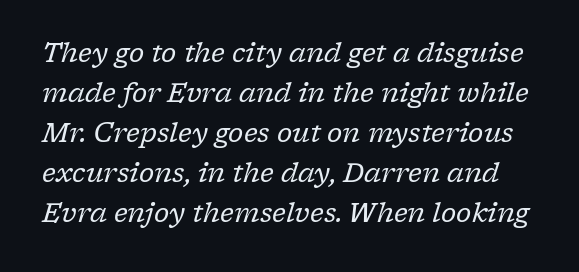
The image shows 26 px text type, italic (leaning right); set normal line spacing (1.54x), normal letter spacing, not underlined.
